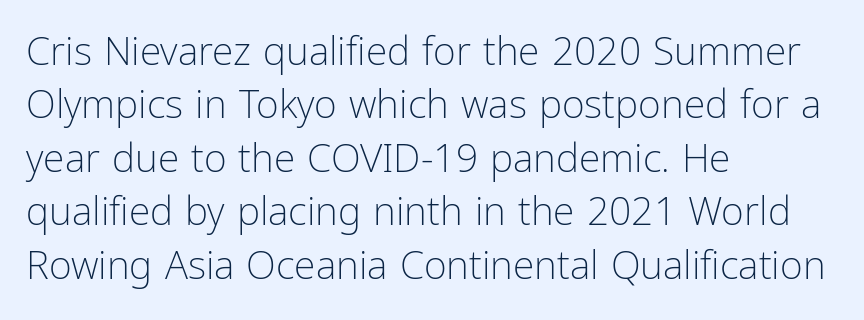
The image shows 39 px light, condensed sans-serif type, upright; set left-aligned, normal line spacing (1.37x), normal letter spacing, not underlined; low stroke contrast and a medium x-height.
